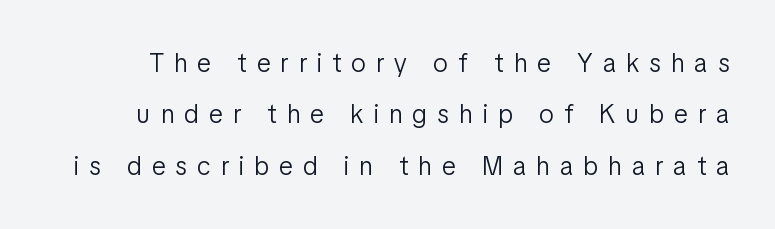
Q: Is the text bold? A: No.
Q: Is the text italic (slanted)? A: No, it is upright.
Q: Is the text underlined? A: No.
Q: Is the spacing between letters normal or unusually wide? A: Unusually wide.
Q: Is the spacing between lines tight, normal or loose? A: Loose.
